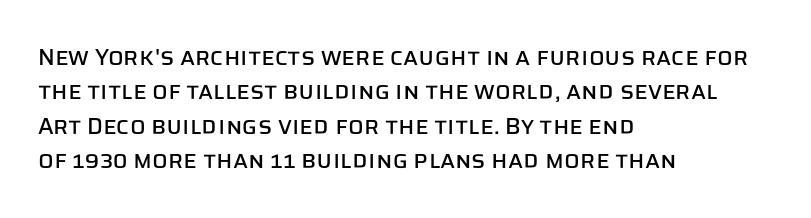
Q: Is the text italic (slanted)? A: No, it is upright.
Q: Is the text underlined? A: No.
Q: How is the paragraph aligned? A: Left-aligned.
Q: Is the spacing between letters normal or unusually wide? A: Normal.
Q: Is the spacing between lines tight, normal or loose? A: Normal.
